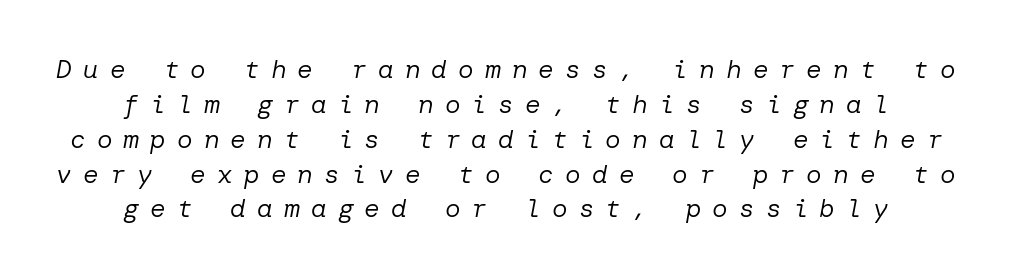
{"italic": "yes", "lean": "right", "slant_degrees": 10, "bold": "no", "underline": "no", "align": "center", "line_spacing": "normal", "line_spacing_ratio": 1.34, "letter_spacing": "wide", "letter_spacing_em": 0.43, "glyph_px": 26}
